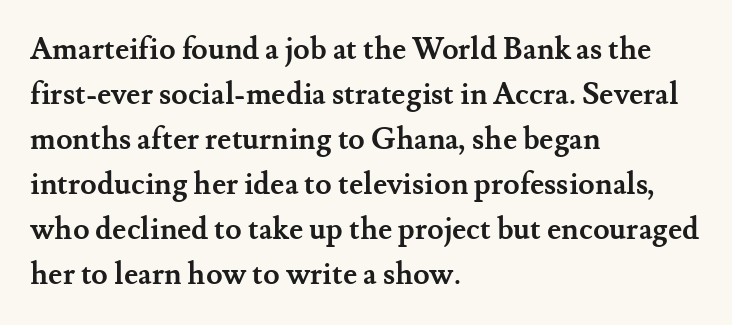
The image shows 30 px semibold serif type, upright; set left-aligned, normal line spacing (1.5x), normal letter spacing, not underlined; medium stroke contrast and a small x-height.
